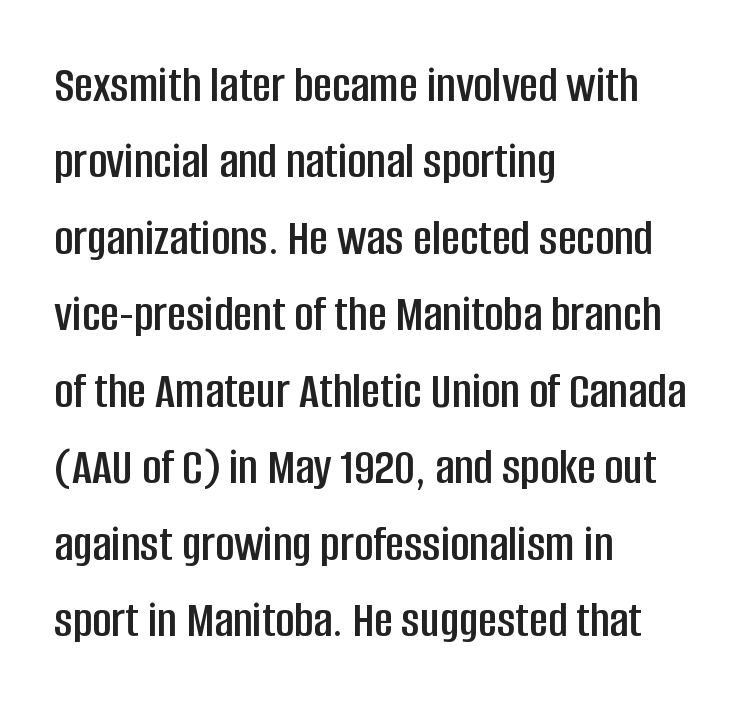
Q: Is the text italic (slanted)? A: No, it is upright.
Q: Is the typeface a serif or a sans-serif typeface? A: Sans-serif.
Q: Is the text underlined? A: No.
Q: How is the paragraph aligned? A: Left-aligned.
Q: Is the spacing between letters normal or unusually wide? A: Normal.
Q: Is the spacing between lines tight, normal or loose? A: Normal.
Q: Width (condensed, normal, or wide)? A: Condensed.
Q: Stroke contrast? A: Low.
Q: x-height? A: Large.
Q: Monospaced? A: No.
